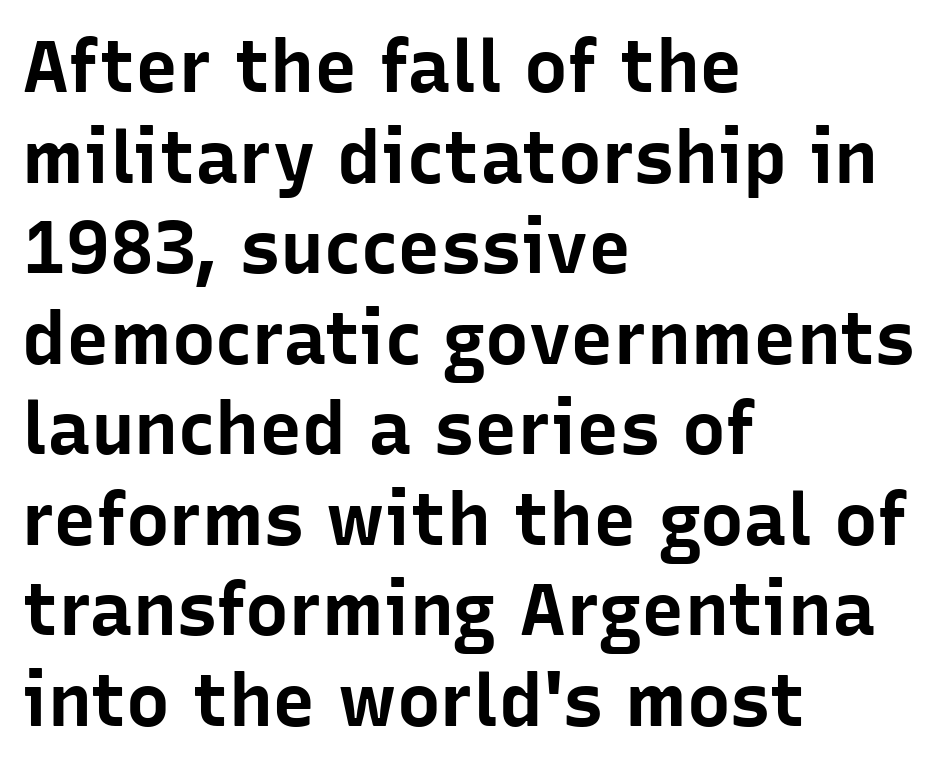
{"serif": "no", "italic": "no", "bold": "yes", "weight": "bold", "width": "normal", "stroke_contrast": "low", "x_height": "medium", "monospaced": "no", "underline": "no", "align": "left", "line_spacing_ratio": 1.24, "letter_spacing": "normal", "letter_spacing_em": 0.0, "glyph_px": 73}
